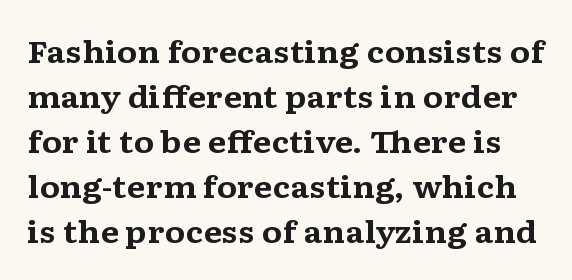
Does the type have serifs? Yes, each stem ends in a small foot. Vertical strokes here are truly vertical. Varying glyph widths throughout — classic text-font behaviour. The baseline area is clear. A typesetter would call this leading conventional body-copy spacing. Tracking value appears to be zero — textbook default spacing.
